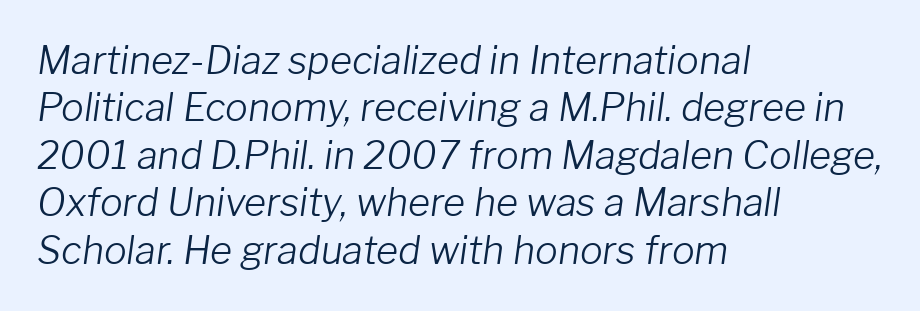
Short note: letters normally spaced. The designer left line spacing at the default. The strip under each line holds only bare page. Compared with a centered layout, this one pins lines to the left instead. Ink coverage per letter is moderate at most. Every character sits at an angle, as italics do.
